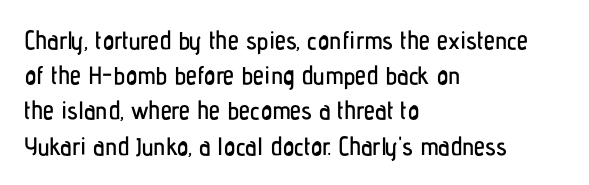
The image shows 25 px text type, upright; set left-aligned, normal line spacing (1.41x), normal letter spacing, not underlined.
